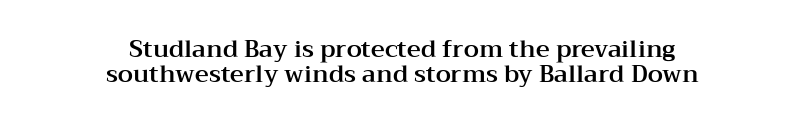
Q: Is the text italic (slanted)? A: No, it is upright.
Q: Is the text underlined? A: No.
Q: How is the paragraph aligned? A: Centered.
Q: Is the spacing between letters normal or unusually wide? A: Normal.
Q: Is the spacing between lines tight, normal or loose? A: Tight.
